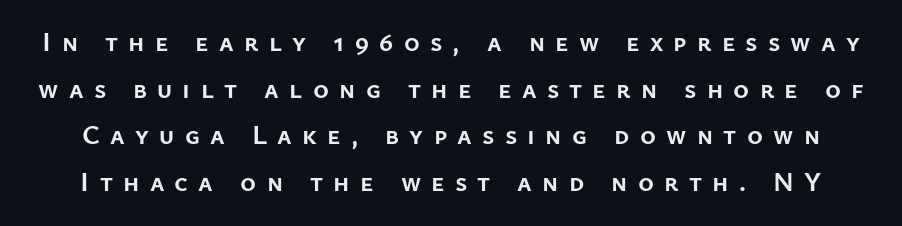
{"italic": "no", "bold": "yes", "underline": "no", "line_spacing_ratio": 1.73, "letter_spacing": "wide", "letter_spacing_em": 0.38, "glyph_px": 27}
